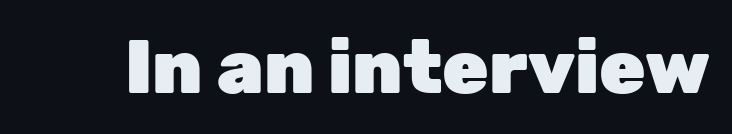
The image shows 75 px heavy sans-serif type, upright; set normal letter spacing, not underlined; low stroke contrast and a medium x-height.
